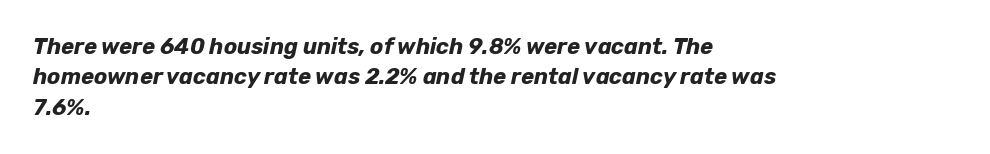
{"italic": "yes", "lean": "right", "slant_degrees": 12, "bold": "yes", "underline": "no", "align": "left", "line_spacing": "normal", "line_spacing_ratio": 1.38, "letter_spacing": "normal", "letter_spacing_em": 0.0, "glyph_px": 22}
